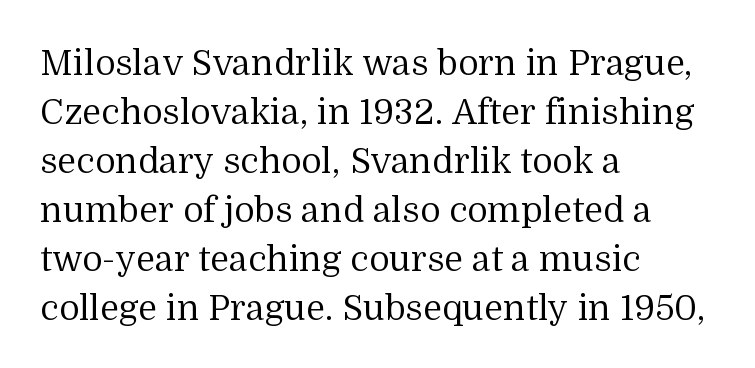
The image shows 35 px regular-weight serif type, upright; set left-aligned, normal line spacing (1.4x), normal letter spacing, not underlined; medium stroke contrast and a medium x-height.
